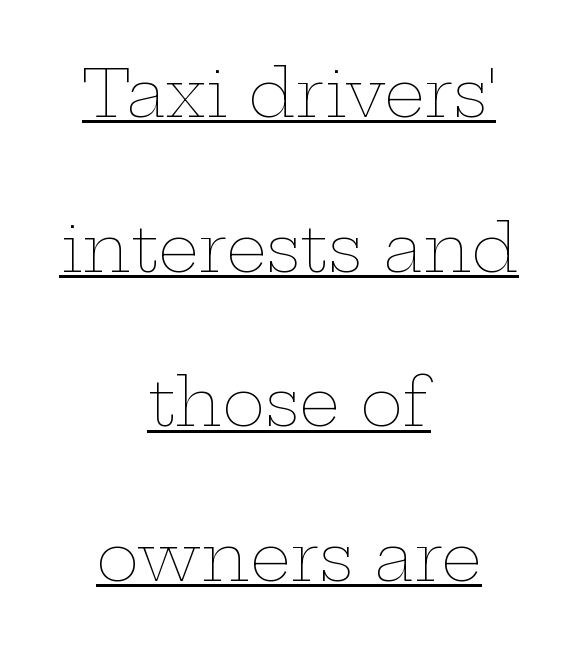
{"italic": "no", "bold": "no", "weight": "thin", "width": "wide", "stroke_contrast": "low", "x_height": "medium", "monospaced": "no", "underline": "yes", "align": "center", "line_spacing": "loose", "line_spacing_ratio": 2.38, "letter_spacing": "normal", "letter_spacing_em": 0.0, "glyph_px": 65}
